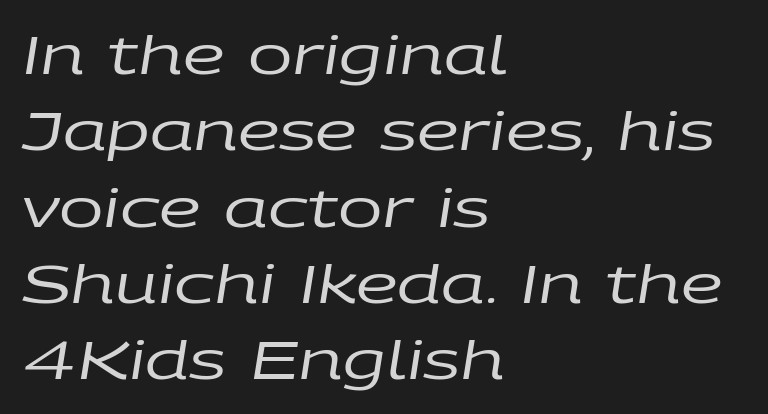
Q: Is the text bold? A: No.
Q: Is the text italic (slanted)? A: Yes, it leans right by about 9 degrees.
Q: Is the text underlined? A: No.
Q: How is the paragraph aligned? A: Left-aligned.
Q: Is the spacing between letters normal or unusually wide? A: Normal.
Q: Is the spacing between lines tight, normal or loose? A: Normal.
Q: Width (condensed, normal, or wide)? A: Wide.
Q: Stroke contrast? A: Low.
Q: x-height? A: Large.
Q: Monospaced? A: No.
